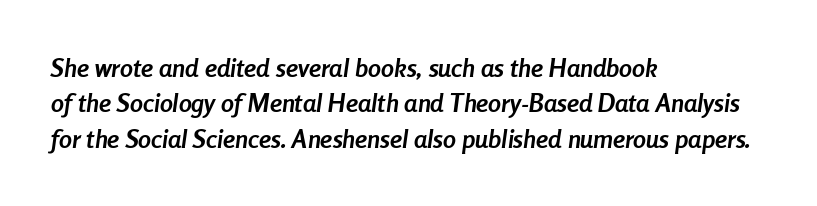
{"italic": "yes", "lean": "right", "slant_degrees": 8, "bold": "yes", "underline": "no", "align": "left", "line_spacing": "normal", "line_spacing_ratio": 1.36, "letter_spacing": "normal", "letter_spacing_em": 0.0, "glyph_px": 26}
